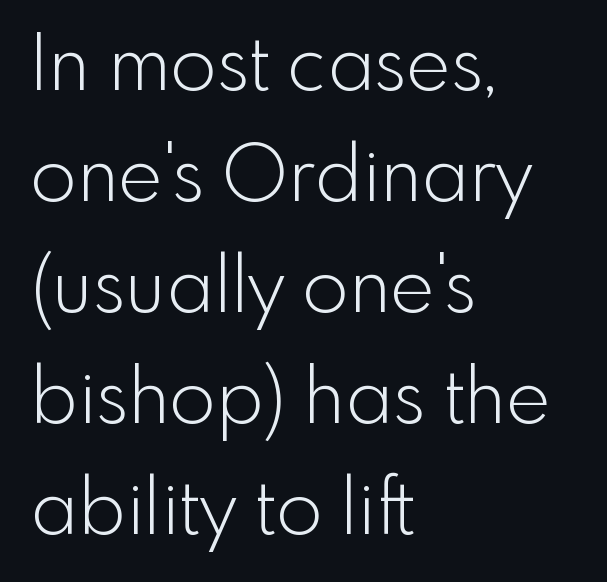
The image shows 76 px light sans-serif type, upright; set left-aligned, normal line spacing (1.46x), normal letter spacing, not underlined; a small x-height.
